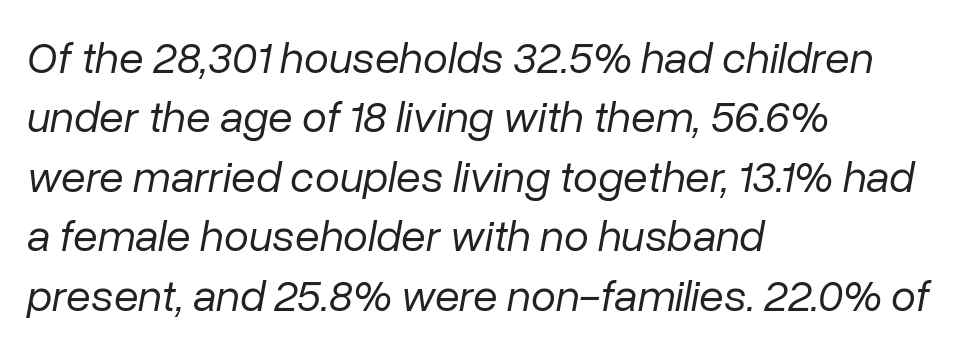
The letterforms sit at book weight or below. The letters advance in unequal steps, a hallmark of proportional type. The block of text has a typical density, with ordinary space between rows. Compared with a centered layout, this one pins lines to the left instead. Anything drawn beneath the words? Only blank space.
